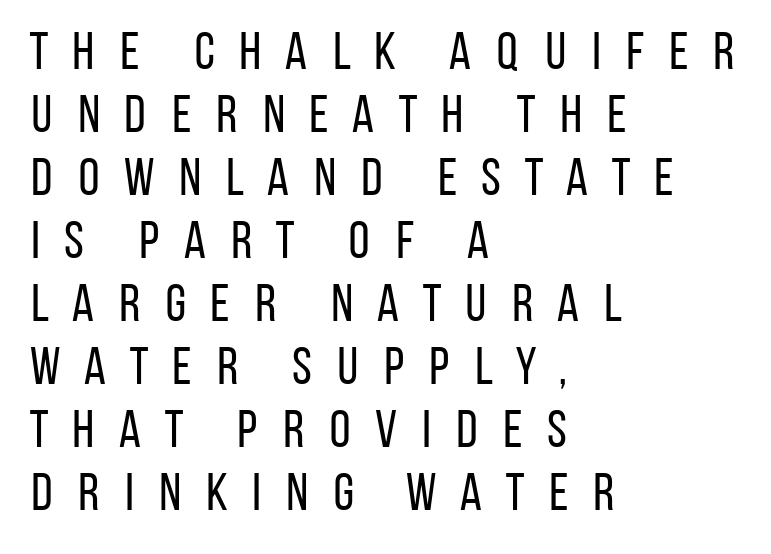
Q: Is the text bold? A: No.
Q: Is the text italic (slanted)? A: No, it is upright.
Q: Is the typeface a serif or a sans-serif typeface? A: Sans-serif.
Q: Is the text underlined? A: No.
Q: How is the paragraph aligned? A: Left-aligned.
Q: Is the spacing between letters normal or unusually wide? A: Unusually wide.
Q: Width (condensed, normal, or wide)? A: Condensed.
Q: Stroke contrast? A: Low.
Q: x-height? A: Large.
Q: Monospaced? A: No.
